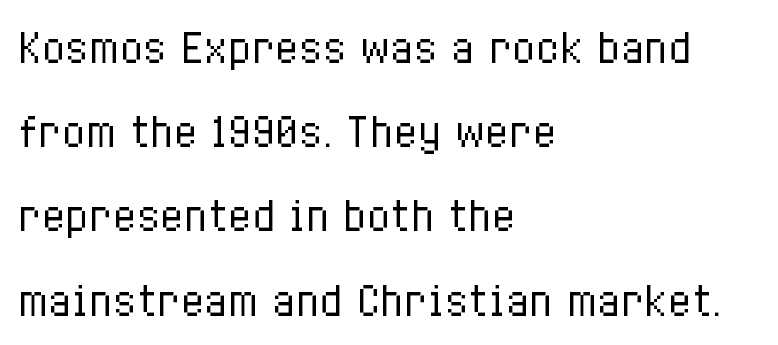
The passage is arranged the way most books set body copy — flush left. Successive baselines arrive slowly, with a big drop between each. No extra tracking has been applied to these lines. Decoration check: the copy has no underline. Varying glyph widths throughout — classic text-font behaviour. You can tell it's not italic because the verticals are truly vertical.
